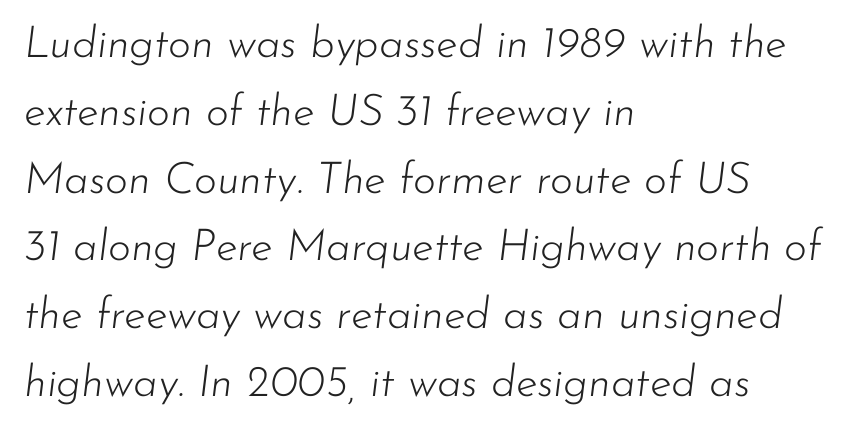
{"italic": "yes", "lean": "right", "slant_degrees": 7, "bold": "no", "weight": "light", "width": "normal", "stroke_contrast": "low", "x_height": "small", "monospaced": "no", "underline": "no", "align": "left", "line_spacing": "normal", "line_spacing_ratio": 1.54, "letter_spacing": "normal", "letter_spacing_em": 0.0, "glyph_px": 44}
